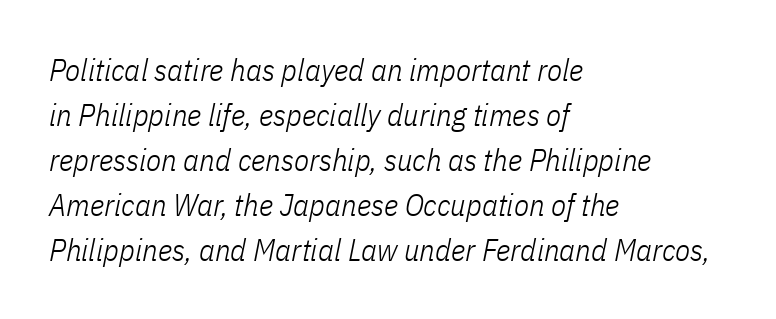
The image shows 31 px light, condensed type, italic (leaning right); set left-aligned, normal line spacing (1.45x), normal letter spacing, not underlined; low stroke contrast and a medium x-height.
